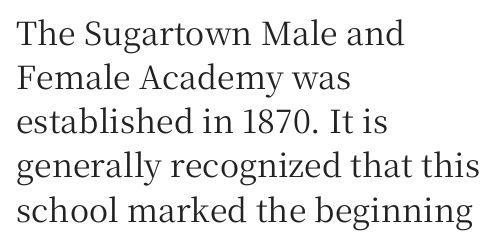
Q: Is the text italic (slanted)? A: No, it is upright.
Q: Is the typeface a serif or a sans-serif typeface? A: Serif.
Q: Is the text underlined? A: No.
Q: How is the paragraph aligned? A: Left-aligned.
Q: Is the spacing between letters normal or unusually wide? A: Normal.
Q: Is the spacing between lines tight, normal or loose? A: Normal.
Q: Width (condensed, normal, or wide)? A: Normal.
Q: Stroke contrast? A: Medium.
Q: x-height? A: Medium.
Q: Monospaced? A: No.
